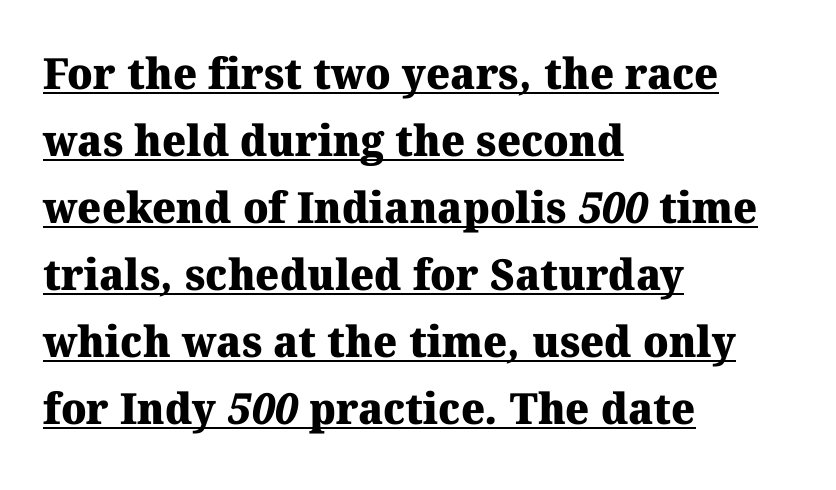
Honestly, the row spacing looks completely unremarkable. Where is the straight margin? On the left. The rendering uses a bold face; every stroke is thick and dark. The rendering keeps characters at their native spacing.
